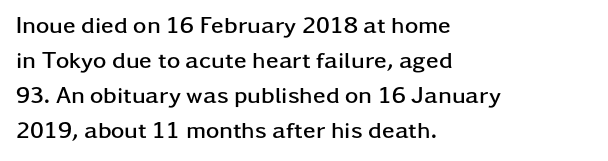
A normal amount of white space separates one row of letters from the next. The lines in this sample share a left origin and differ only in where they stop. Characters follow at the spacing the type designer built in. In terms of weight, the rendering is a true, heavy bold.
